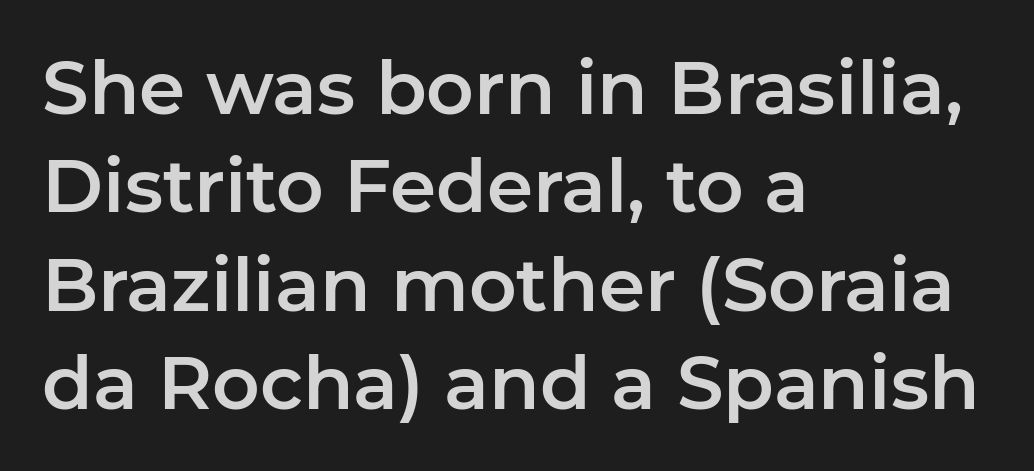
Think of a printed novel: that variable character pitch is what you see here. The font's upright variant was chosen for this text. Horizontally, the lines are justified to the leading edge only. Honestly, the letter spacing is just normal — you wouldn't notice it. The string is rendered with underlining switched off. The designer went with a sans here, leaving each stem footless.
